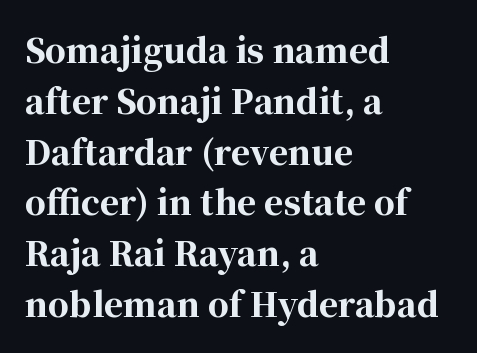
Line starts are locked; line ends wander. Quick note: not italic, upright. In terms of leading, this rendering sits right in the middle. Regarding serifs, this sample has them. The passage shown is typed in a proportional face where columns would drift. Clear beneath every line of the passage.
